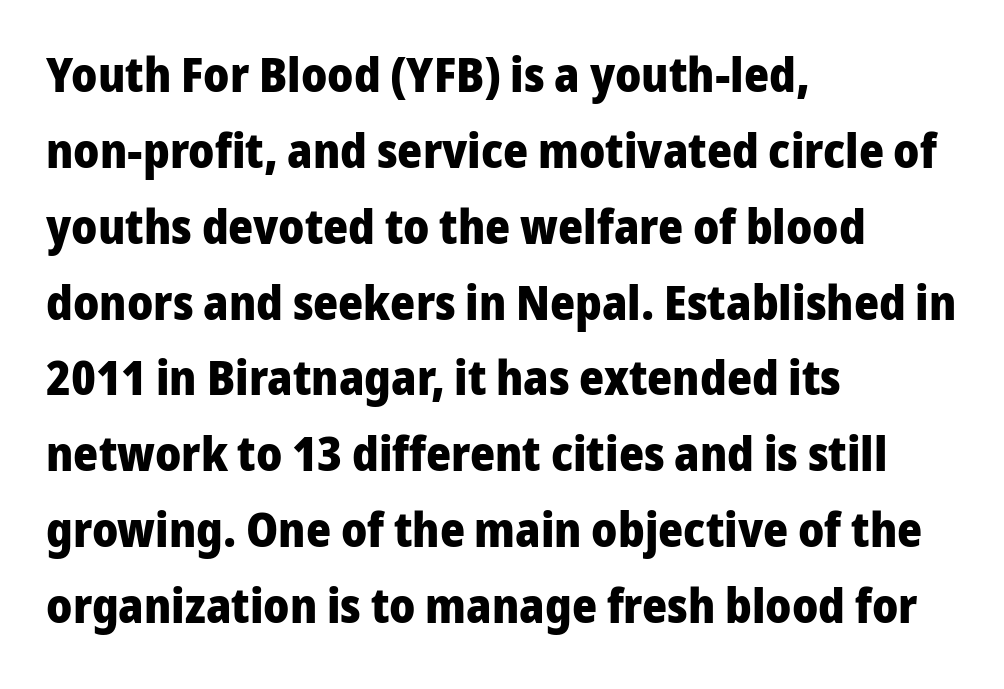
{"serif": "no", "italic": "no", "bold": "yes", "weight": "heavy", "width": "normal", "stroke_contrast": "low", "x_height": "medium", "monospaced": "no", "underline": "no", "align": "left", "line_spacing": "normal", "line_spacing_ratio": 1.58, "letter_spacing": "normal", "letter_spacing_em": 0.0, "glyph_px": 48}
